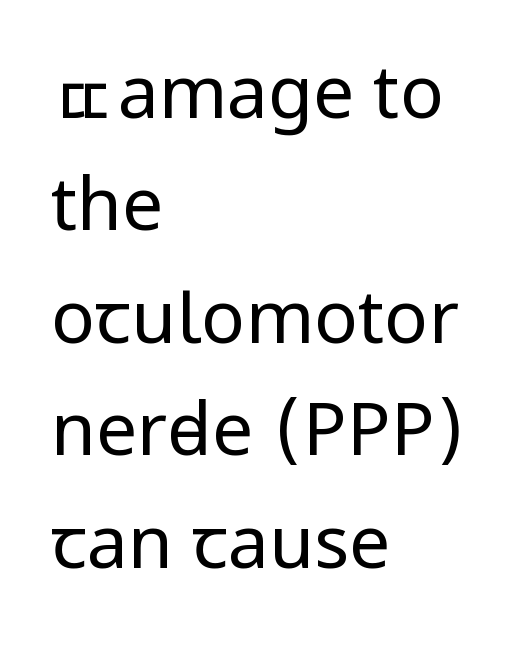
Q: Is the text bold? A: No.
Q: Is the text italic (slanted)? A: No, it is upright.
Q: Is the typeface a serif or a sans-serif typeface? A: Sans-serif.
Q: Is the text underlined? A: No.
Q: How is the paragraph aligned? A: Left-aligned.
Q: Is the spacing between letters normal or unusually wide? A: Normal.
Q: Is the spacing between lines tight, normal or loose? A: Normal.
Q: Width (condensed, normal, or wide)? A: Condensed.
Q: Stroke contrast? A: Low.
Q: x-height? A: Large.
Q: Monospaced? A: No.
